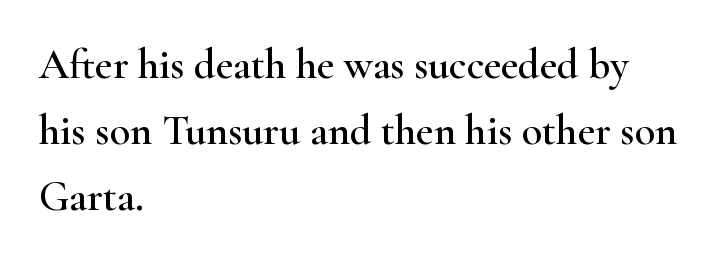
The setting favours the left margin, as ordinary paragraphs usually do. Summary of vertical rhythm: regular, with standard interline spacing. The zone under the glyphs is completely vacant. The rendering keeps characters at their native spacing.
